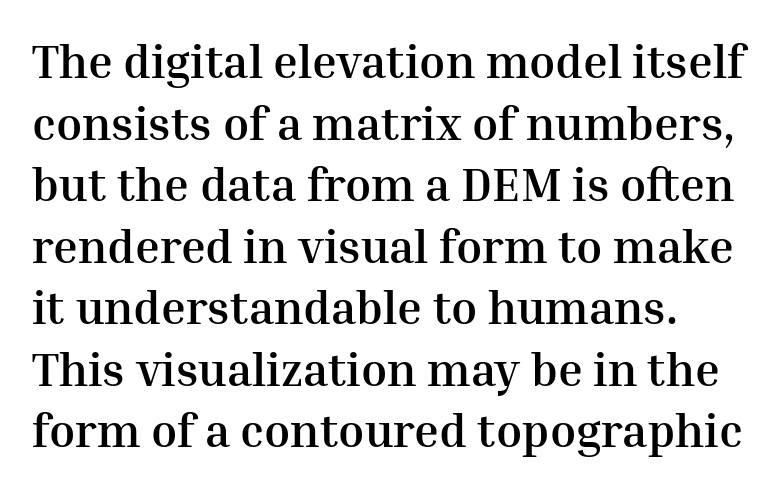
Q: Is the text bold? A: Yes.
Q: Is the text italic (slanted)? A: No, it is upright.
Q: Is the typeface a serif or a sans-serif typeface? A: Serif.
Q: Is the text underlined? A: No.
Q: How is the paragraph aligned? A: Left-aligned.
Q: Is the spacing between letters normal or unusually wide? A: Normal.
Q: Is the spacing between lines tight, normal or loose? A: Normal.
Q: Width (condensed, normal, or wide)? A: Normal.
Q: Stroke contrast? A: Medium.
Q: x-height? A: Medium.
Q: Monospaced? A: No.
